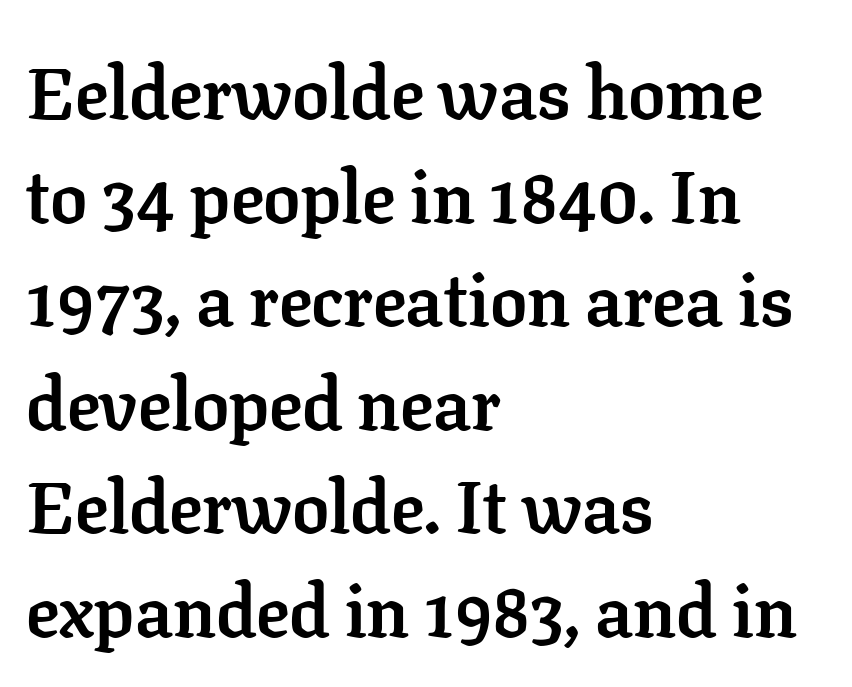
Inter-character spacing is left at the font's built-in metrics. These lines were composed using upright roman letters. Observe the serifs anchoring each vertical stroke in this sample. One-word summary of the alignment: left. Whoever set this chose a conventional vertical rhythm. You could not count columns in this text — the font is proportionally spaced.
